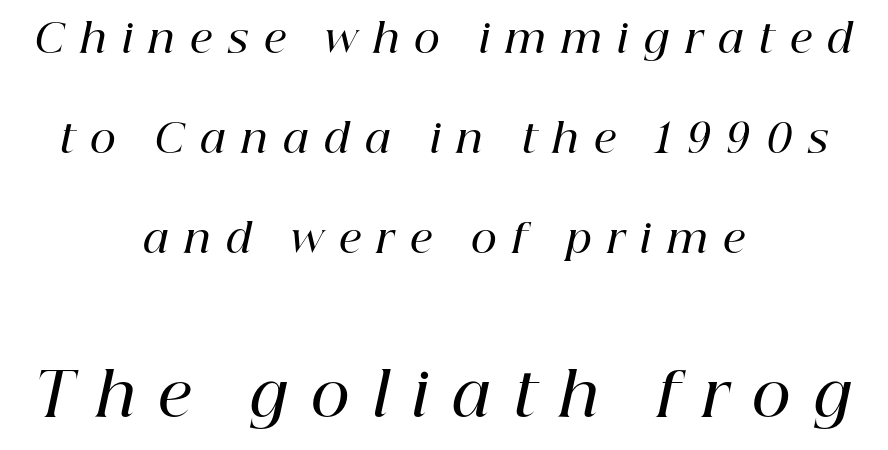
Q: Is the text bold? A: Semi-bold.
Q: Is the text italic (slanted)? A: Yes, it leans right by about 12 degrees.
Q: Is the typeface a serif or a sans-serif typeface? A: Serif.
Q: Is the text underlined? A: No.
Q: How is the paragraph aligned? A: Centered.
Q: Is the spacing between letters normal or unusually wide? A: Unusually wide.
Q: Is the spacing between lines tight, normal or loose? A: Loose.
Q: Which block of text is set in a larger size, the first (top) or the second (bottom)? A: The second (bottom) one.
Q: Width (condensed, normal, or wide)? A: Normal.
Q: Stroke contrast? A: High.
Q: x-height? A: Medium.
Q: Monospaced? A: No.
